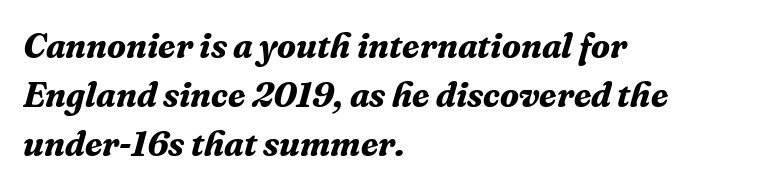
Serif or sans? Serif — the stroke terminals have little feet. Successive baselines arrive at the customary interval. Varying glyph widths throughout — classic text-font behaviour. The passage shown is not underscored anywhere.
